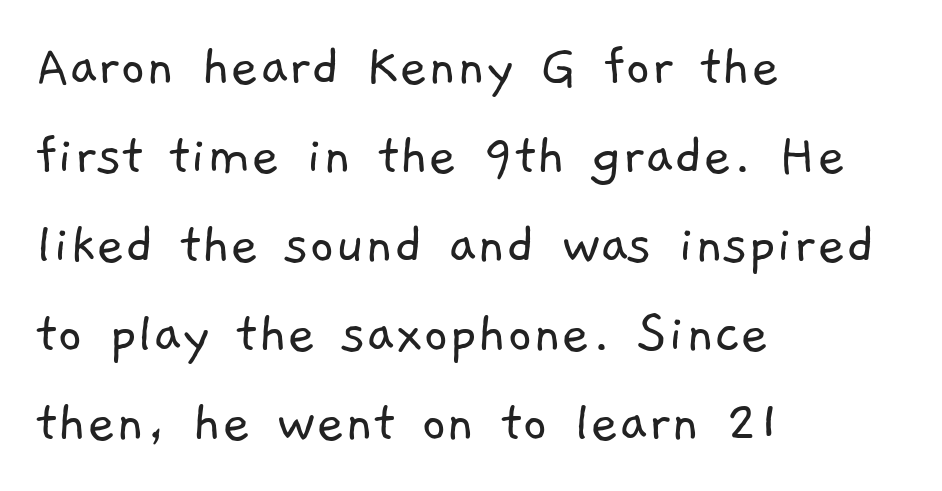
Q: Is the text bold? A: No.
Q: Is the typeface a serif or a sans-serif typeface? A: Sans-serif.
Q: Is the text underlined? A: No.
Q: How is the paragraph aligned? A: Left-aligned.
Q: Is the spacing between letters normal or unusually wide? A: Normal.
Q: Is the spacing between lines tight, normal or loose? A: Normal.
Q: Width (condensed, normal, or wide)? A: Normal.
Q: Stroke contrast? A: Low.
Q: x-height? A: Medium.
Q: Monospaced? A: No.
